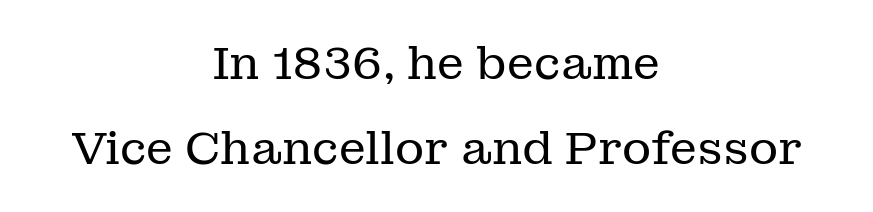
The axis of the letterforms is exactly vertical. Glance below the letters and you will spot only blank space. Glyph-to-glyph distance matches everyday printed text. A student would call this center alignment; a typographer would say set centered. Type style note: has serifs.
